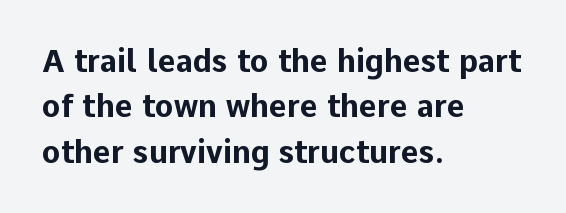
This block has exactly the height ordinary leading produces. In terms of letterspacing, this is plain default setting. You can tell from the bare stems that sans-serif type was used. Quick note: not italic, upright. Each row of text sits above clean, open space. You could not count columns in this text — the font is proportionally spaced.
